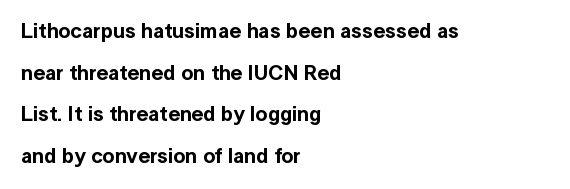
The image shows 21 px text type, upright; set left-aligned, loose line spacing (1.98x), normal letter spacing, not underlined.
